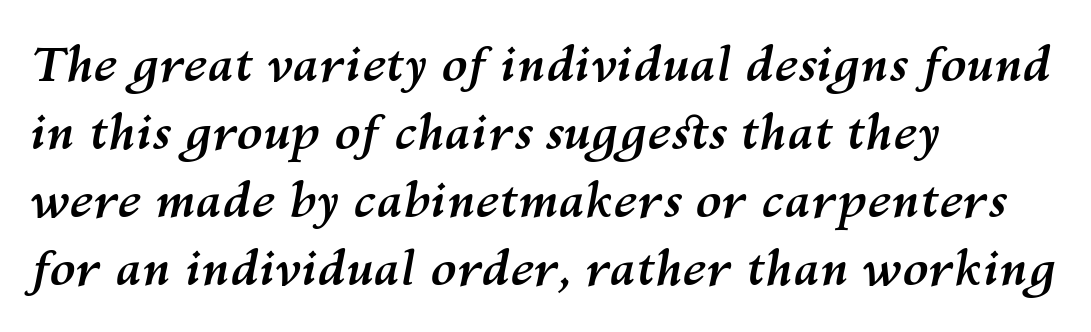
The image shows 48 px semibold type, italic (leaning right); set left-aligned, normal line spacing (1.42x), normal letter spacing, not underlined; medium stroke contrast and a medium x-height.
